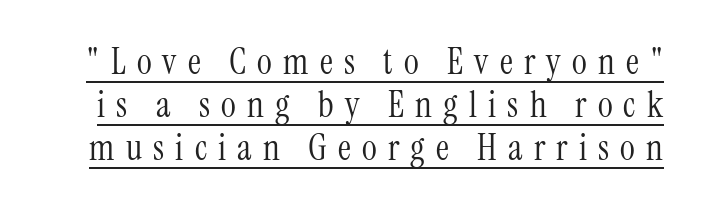
The image shows 36 px light, condensed serif type, upright; set line spacing 1.2x, unusually wide letter spacing (+0.31 em), underlined; medium stroke contrast and a medium x-height.
